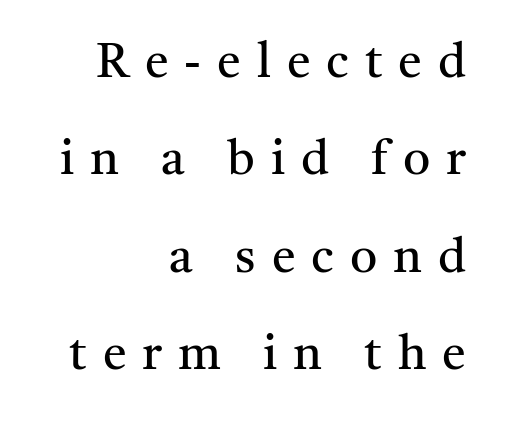
The image shows 48 px regular-weight serif type, upright; set right-aligned, loose line spacing (2.03x), unusually wide letter spacing (+0.33 em), not underlined; medium stroke contrast and a medium x-height.
